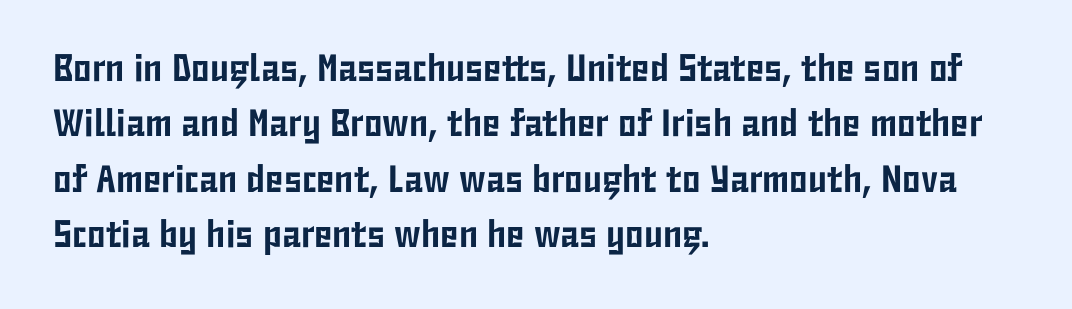
Unmarked baselines from the first word to the last. A classic flush-left, rag-right setting is used for this passage. Look at the bottom of the vertical strokes: they stop flat, with no serifs. In terms of leading, this rendering sits right in the middle. Short note: letters normally spaced. It's the straight-up-and-down kind of type.
